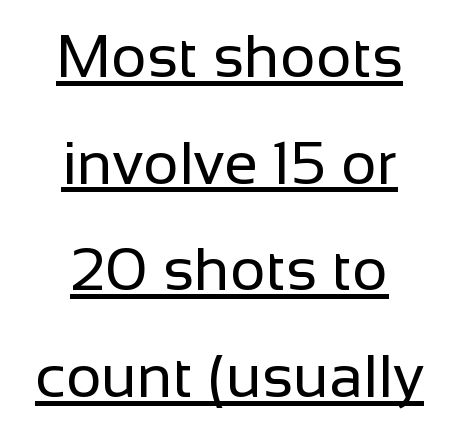
{"serif": "no", "italic": "no", "bold": "no", "weight": "regular", "width": "normal", "stroke_contrast": "low", "x_height": "medium", "monospaced": "no", "underline": "yes", "align": "center", "line_spacing_ratio": 1.75, "letter_spacing": "normal", "letter_spacing_em": 0.0, "glyph_px": 61}
